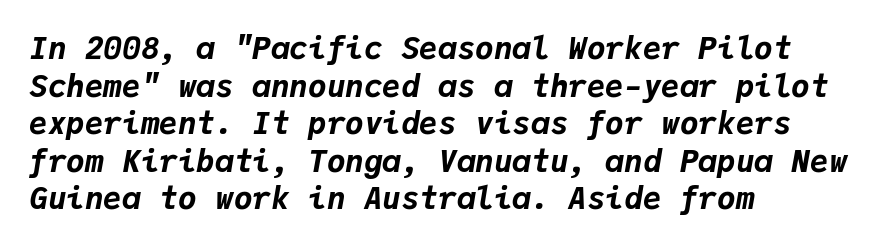
The strip under each line holds only bare page. The letters are bold, with thick, heavy strokes. The letters sit at their default tracking, neither squeezed nor spread. This sample has the even, mechanical cadence of fixed-width lettering. When letters slant like this, we call the style italic. The lines are quadded left.
